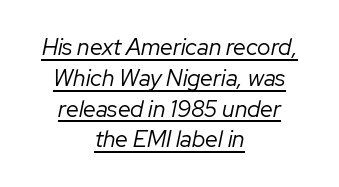
{"italic": "yes", "lean": "right", "slant_degrees": 12, "bold": "no", "underline": "yes", "align": "center", "line_spacing": "normal", "line_spacing_ratio": 1.34, "letter_spacing": "normal", "letter_spacing_em": 0.0, "glyph_px": 23}
